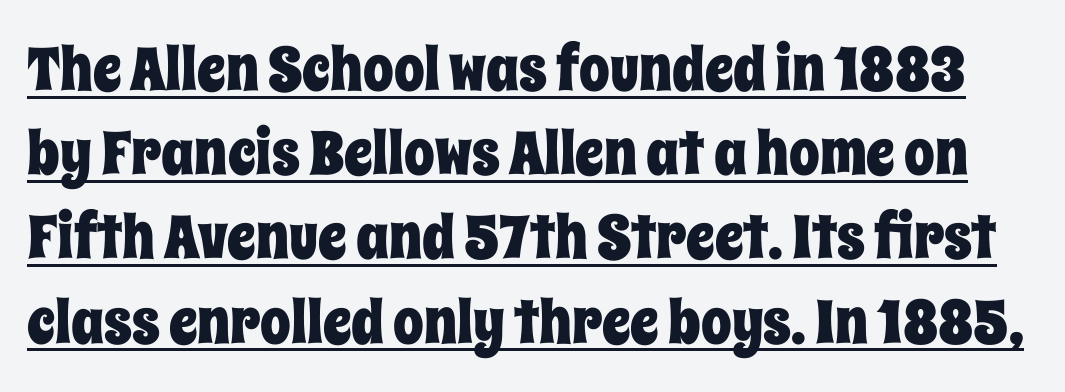
{"italic": "no", "width": "condensed", "stroke_contrast": "low", "x_height": "large", "monospaced": "no", "underline": "yes", "line_spacing": "normal", "line_spacing_ratio": 1.38, "letter_spacing": "normal", "letter_spacing_em": 0.0, "glyph_px": 61}
